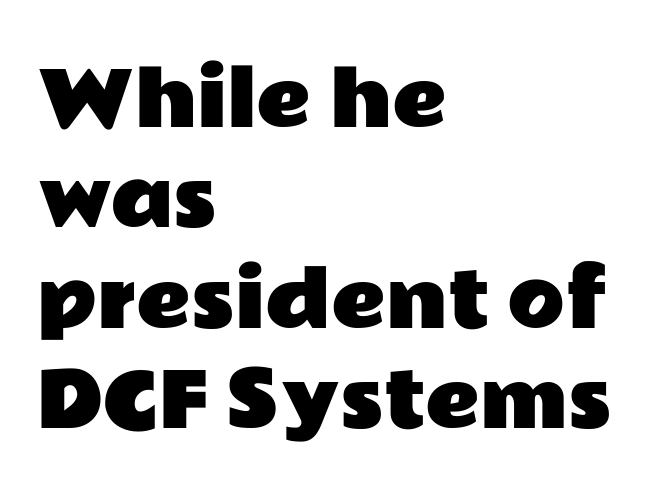
The paragraph shown leans on its left margin. Vertical strokes here are truly vertical. The passage shown is typed in a proportional face where columns would drift. Descenders are the only things crossing below the line.
